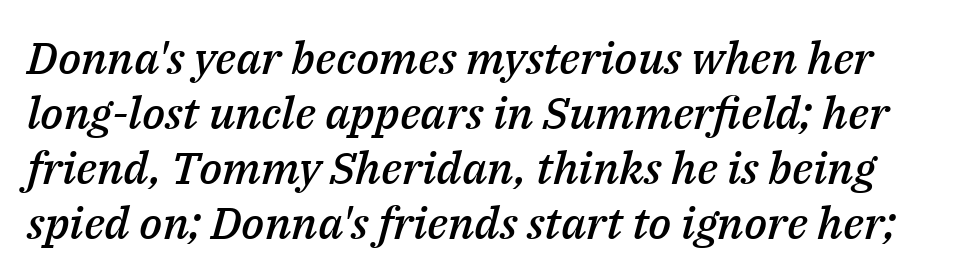
{"italic": "yes", "lean": "right", "slant_degrees": 14, "bold": "semi", "weight": "semibold", "width": "normal", "stroke_contrast": "medium", "x_height": "medium", "monospaced": "no", "underline": "no", "line_spacing_ratio": 1.22, "letter_spacing": "normal", "letter_spacing_em": 0.0, "glyph_px": 45}
